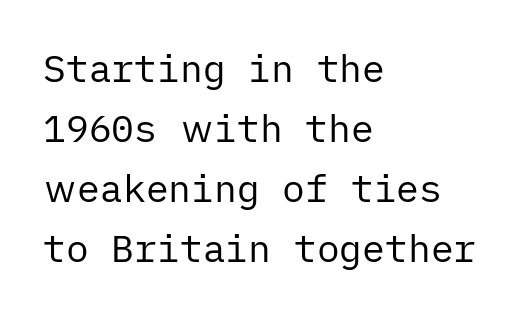
{"serif": "no", "italic": "no", "bold": "no", "weight": "regular", "width": "normal", "stroke_contrast": "low", "x_height": "medium", "underline": "no", "align": "left", "line_spacing": "normal", "line_spacing_ratio": 1.58, "letter_spacing": "normal", "letter_spacing_em": 0.0, "glyph_px": 38}
